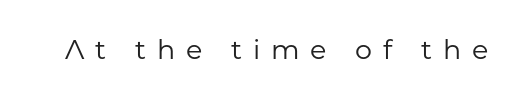
{"italic": "no", "bold": "no", "underline": "no", "letter_spacing": "wide", "letter_spacing_em": 0.4, "glyph_px": 27}
